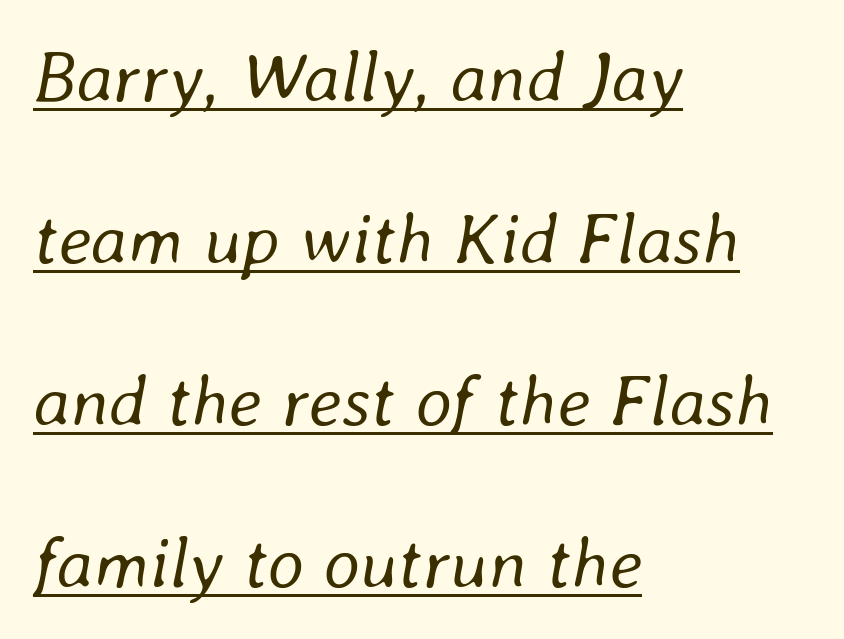
Q: Is the text bold? A: No.
Q: Is the text italic (slanted)? A: Yes, it leans right by about 8 degrees.
Q: Is the text underlined? A: Yes.
Q: How is the paragraph aligned? A: Left-aligned.
Q: Is the spacing between letters normal or unusually wide? A: Normal.
Q: Is the spacing between lines tight, normal or loose? A: Loose.
Q: Width (condensed, normal, or wide)? A: Normal.
Q: Stroke contrast? A: Low.
Q: x-height? A: Medium.
Q: Monospaced? A: No.
